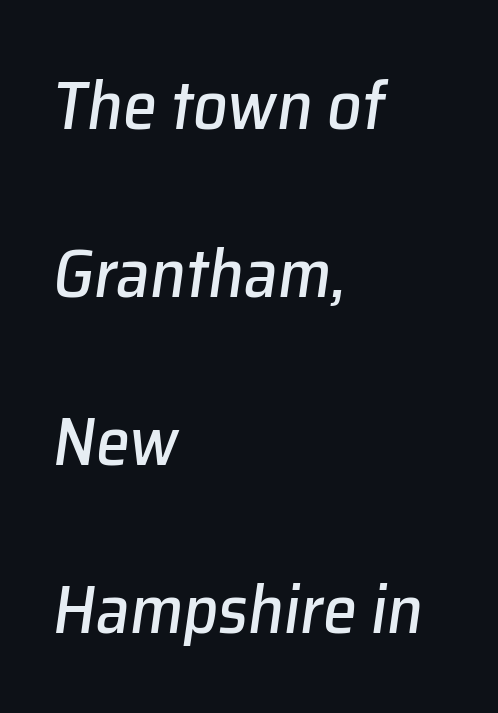
The letterforms sit shoulder to shoulder at normal distance. In CSS terms this would be text-align: left. Any mark beneath the type? The region is blank. If you measured baseline to baseline, you'd find a long distance.
